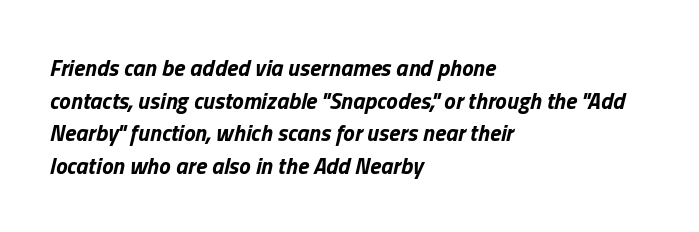
Leading matches the norm, producing a regular column. Italic: yes, the glyphs are oblique. A bare baseline throughout the passage. You could call the tracking neutral — neither tight nor loose.
